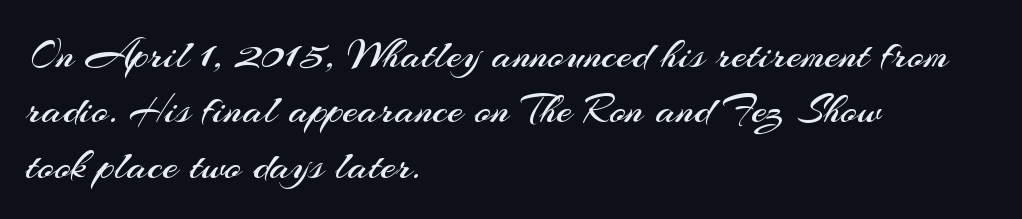
The image shows 44 px regular-weight sans-serif type; set left-aligned, normal line spacing (1.26x), normal letter spacing, not underlined; medium stroke contrast and a small x-height.
